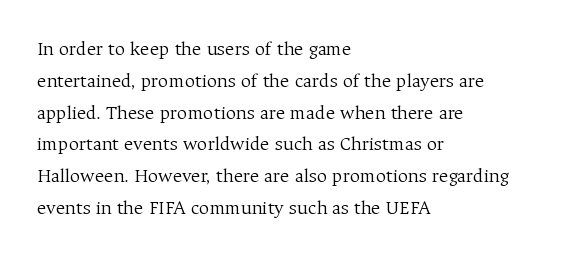
The image shows 20 px text type, upright; set left-aligned, normal line spacing (1.59x), normal letter spacing, not underlined.
